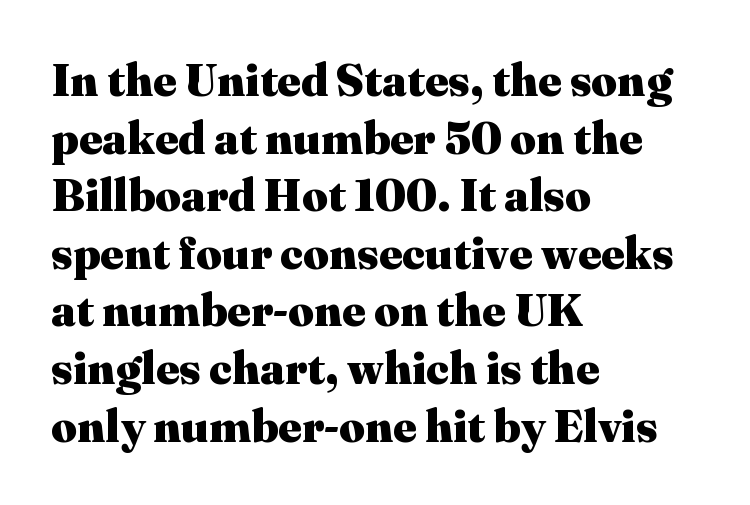
{"serif": "yes", "italic": "no", "bold": "yes", "weight": "heavy", "width": "normal", "stroke_contrast": "medium", "x_height": "medium", "monospaced": "no", "underline": "no", "align": "left", "line_spacing": "normal", "line_spacing_ratio": 1.28, "letter_spacing": "normal", "letter_spacing_em": 0.0, "glyph_px": 45}
